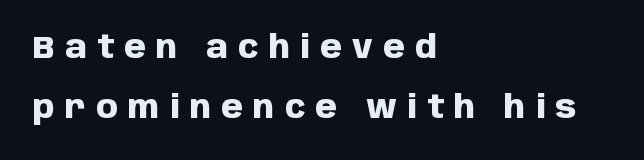
{"serif": "no", "italic": "no", "bold": "yes", "weight": "heavy", "width": "normal", "stroke_contrast": "low", "x_height": "large", "monospaced": "no", "underline": "no", "align": "left", "line_spacing": "loose", "line_spacing_ratio": 1.95, "letter_spacing": "wide", "letter_spacing_em": 0.33, "glyph_px": 31}
